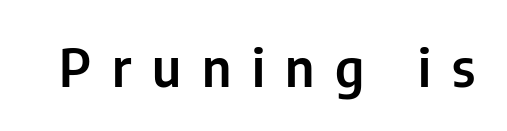
{"serif": "no", "italic": "no", "width": "condensed", "stroke_contrast": "low", "x_height": "medium", "monospaced": "no", "underline": "no", "letter_spacing": "wide", "letter_spacing_em": 0.39, "glyph_px": 53}
